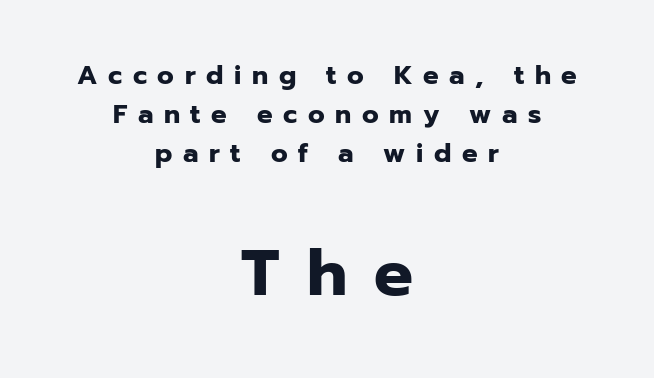
{"serif": "no", "italic": "no", "bold": "yes", "weight": "heavy", "width": "normal", "stroke_contrast": "low", "x_height": "medium", "monospaced": "no", "underline": "no", "align": "center", "line_spacing": "normal", "line_spacing_ratio": 1.5, "letter_spacing": "wide", "letter_spacing_em": 0.41, "larger_block": "second", "size_ratio": 2.5, "glyph_px": 65}
